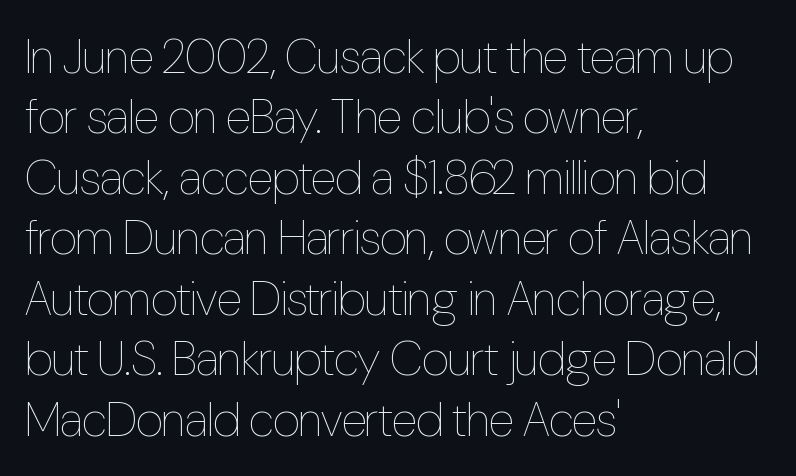
Reading down the block, your eye returns to a fixed left position each line. Vertical stems look standard width or narrower in stroke. The zone under the glyphs is completely vacant. There is no visible air inserted between adjacent glyphs. Horizontal bands of white between lines are of average thickness.
